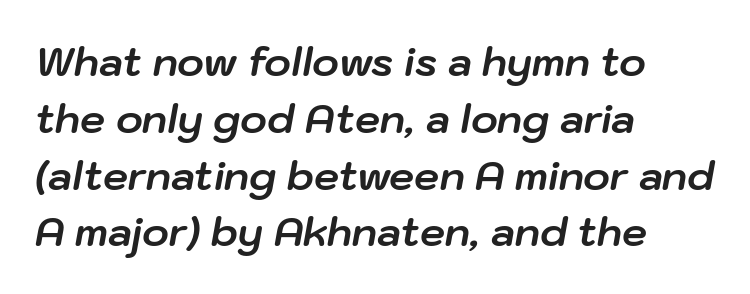
Q: Is the text bold? A: Yes.
Q: Is the text italic (slanted)? A: Yes, it leans right by about 10 degrees.
Q: Is the text underlined? A: No.
Q: How is the paragraph aligned? A: Left-aligned.
Q: Is the spacing between letters normal or unusually wide? A: Normal.
Q: Is the spacing between lines tight, normal or loose? A: Normal.
Q: Width (condensed, normal, or wide)? A: Normal.
Q: Stroke contrast? A: Low.
Q: x-height? A: Medium.
Q: Monospaced? A: No.
